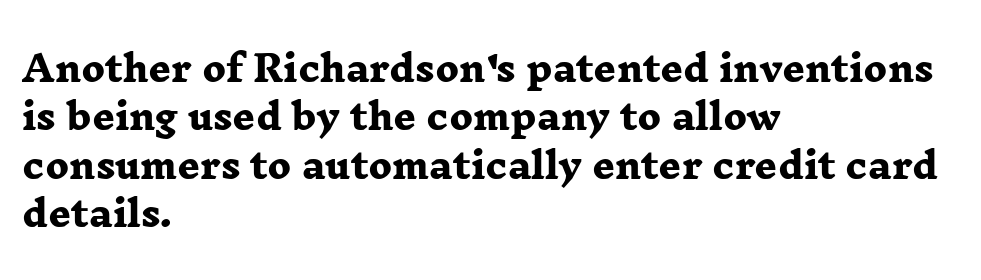
Q: Is the text bold? A: Yes.
Q: Is the typeface a serif or a sans-serif typeface? A: Serif.
Q: Is the text underlined? A: No.
Q: How is the paragraph aligned? A: Left-aligned.
Q: Is the spacing between letters normal or unusually wide? A: Normal.
Q: Is the spacing between lines tight, normal or loose? A: Normal.
Q: Width (condensed, normal, or wide)? A: Wide.
Q: Stroke contrast? A: Low.
Q: x-height? A: Medium.
Q: Monospaced? A: No.
